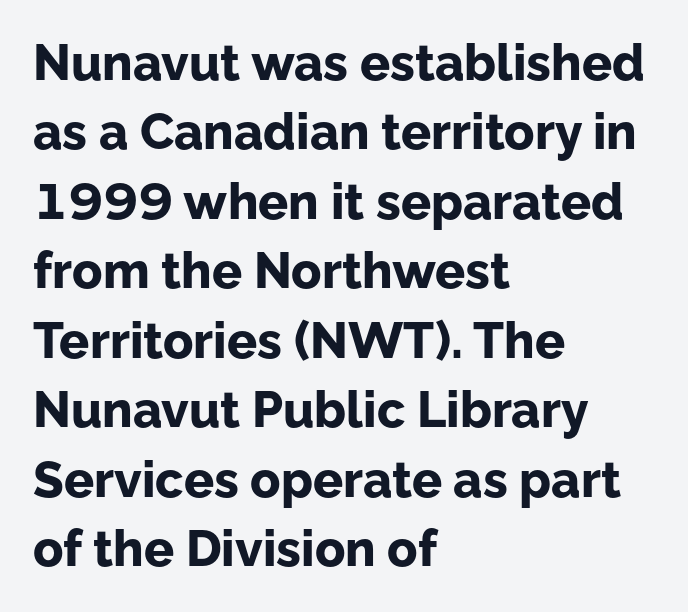
The image shows 50 px bold sans-serif type, upright; set left-aligned, normal line spacing (1.39x), normal letter spacing, not underlined; low stroke contrast and a medium x-height.
